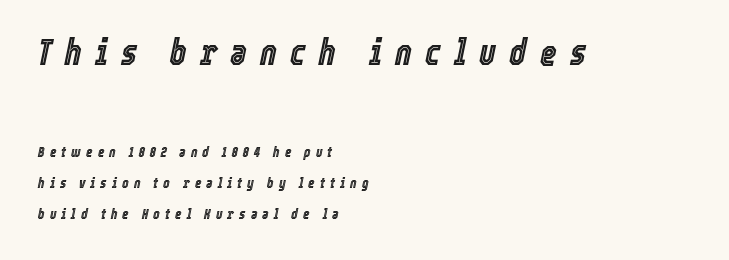
Do the characters align in a grid? No, the font is proportional. Compared with a centered layout, this one pins lines to the left instead. Observe the lean: these are italic letterforms. Line spacing here is loose. Does the bottom block carry the larger type? No, the top block does.
